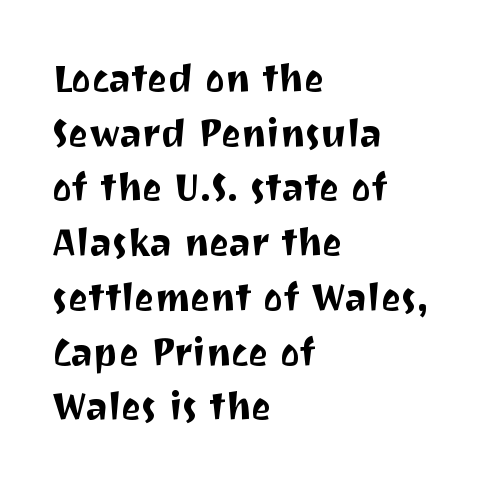
Are there feet on the stems? There aren't — it's a sans. Horizontal bands of white between lines are of average thickness. You can tell it's not italic because the verticals are truly vertical. Which margin do the lines hug? The left one — the right edge is uneven. A typesetter would call this zero additional tracking.
